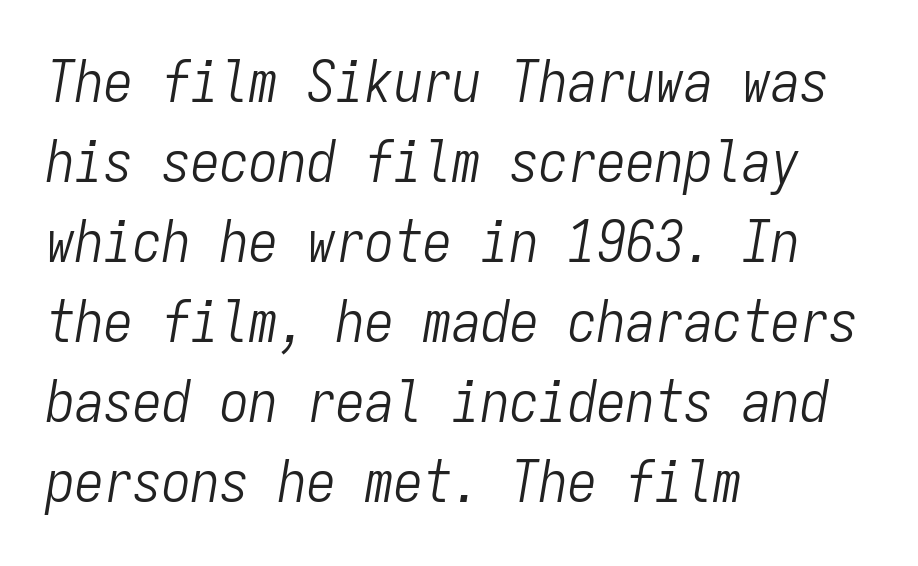
{"italic": "yes", "lean": "right", "slant_degrees": 9, "bold": "no", "weight": "light", "width": "condensed", "stroke_contrast": "low", "x_height": "medium", "monospaced": "yes", "underline": "no", "align": "left", "line_spacing": "normal", "line_spacing_ratio": 1.38, "letter_spacing": "normal", "letter_spacing_em": 0.0, "glyph_px": 58}
